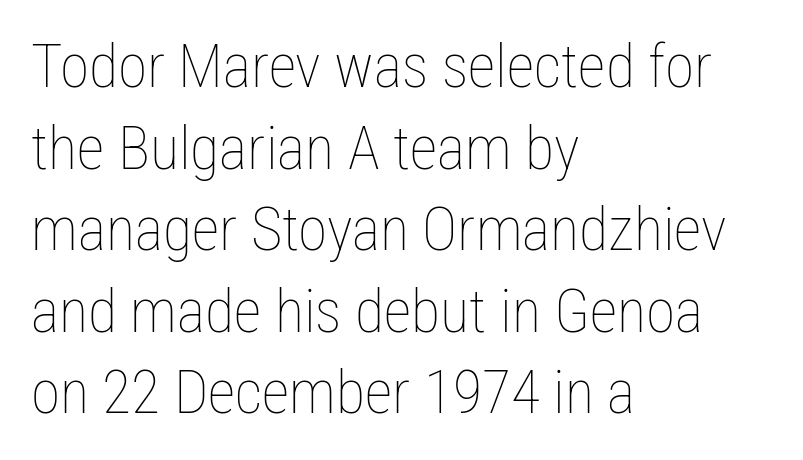
The image shows 60 px thin, condensed type, upright; set left-aligned, normal line spacing (1.36x), normal letter spacing, not underlined; low stroke contrast and a medium x-height.
